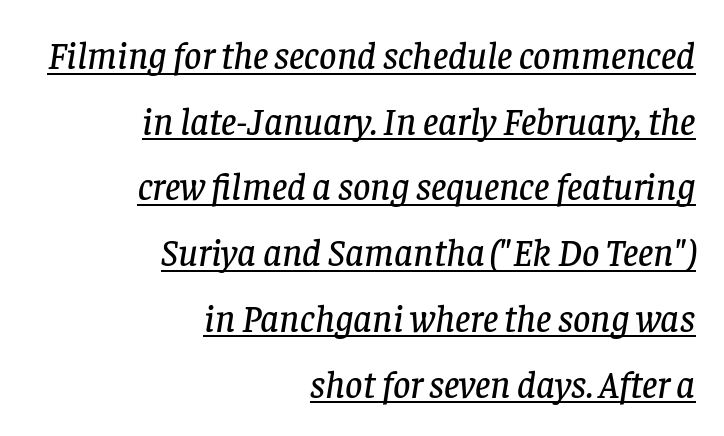
The image shows 38 px serif type, italic (leaning right); set right-aligned, line spacing 1.73x, normal letter spacing, underlined; low stroke contrast and a large x-height.
